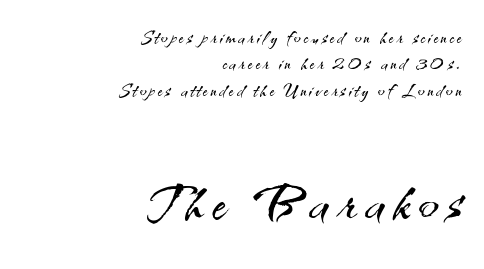
{"serif": "no", "bold": "no", "weight": "light", "width": "normal", "stroke_contrast": "medium", "x_height": "small", "monospaced": "no", "underline": "no", "align": "right", "line_spacing": "tight", "line_spacing_ratio": 1.06, "larger_block": "second", "size_ratio": 2.96, "glyph_px": 74}
